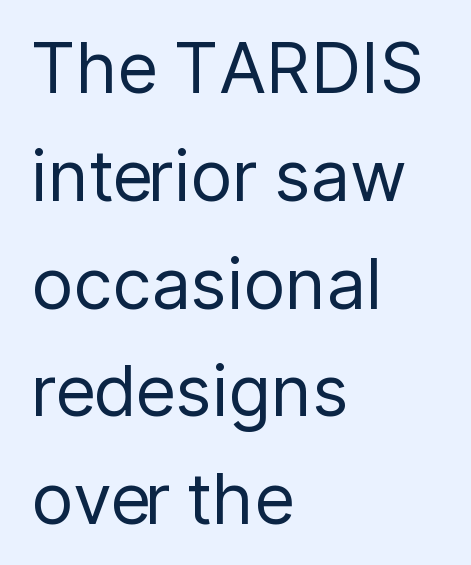
The text block is weighted toward the left margin, trailing off unevenly rightward. Weight: regular or lighter. Italic? Not at all — the glyphs are vertical. Classification — sans serif. The rendering uses natural spacing where letterforms have individual widths. Characters follow at the spacing the type designer built in.
